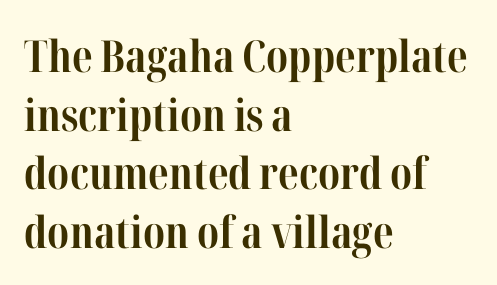
Q: Is the text bold? A: Yes.
Q: Is the text italic (slanted)? A: No, it is upright.
Q: Is the typeface a serif or a sans-serif typeface? A: Serif.
Q: Is the text underlined? A: No.
Q: How is the paragraph aligned? A: Left-aligned.
Q: Is the spacing between letters normal or unusually wide? A: Normal.
Q: Is the spacing between lines tight, normal or loose? A: Normal.
Q: Width (condensed, normal, or wide)? A: Condensed.
Q: Stroke contrast? A: High.
Q: x-height? A: Medium.
Q: Monospaced? A: No.
